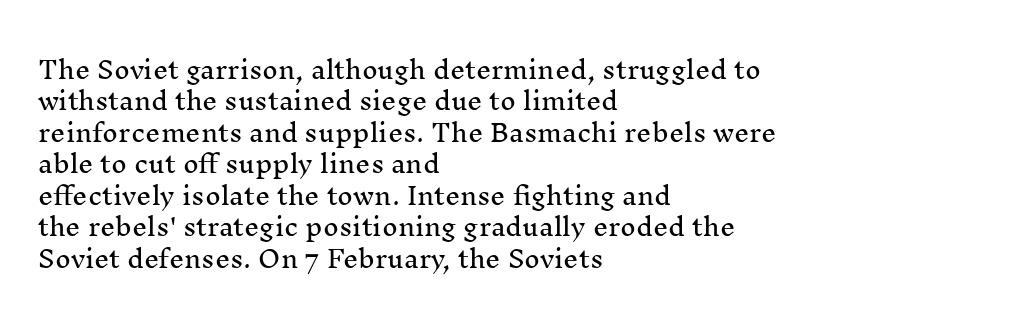
Here the glyphs are tracked normally, forming tight word shapes. Type without underlining. A roman cut, with each character standing at attention. A classic flush-left, rag-right setting is used for this passage.
